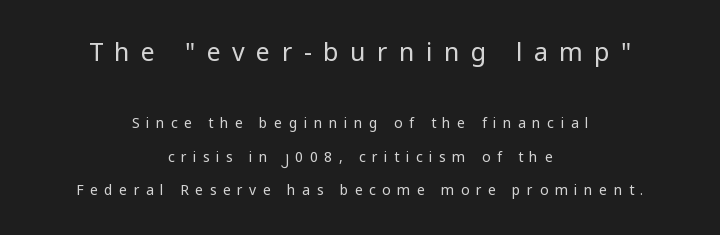
Italic? Not at all — the glyphs are vertical. Is the block centered? Yes — each line is placed symmetrically about the middle. Characters follow at a spacing far wider than the type designer built in. Anything drawn beneath the words? Only blank space.
